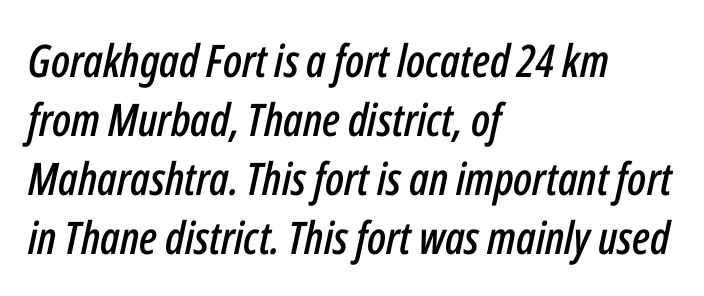
The image shows 45 px condensed type, italic (leaning right); set left-aligned, normal line spacing (1.31x), normal letter spacing, not underlined; low stroke contrast and a medium x-height.
